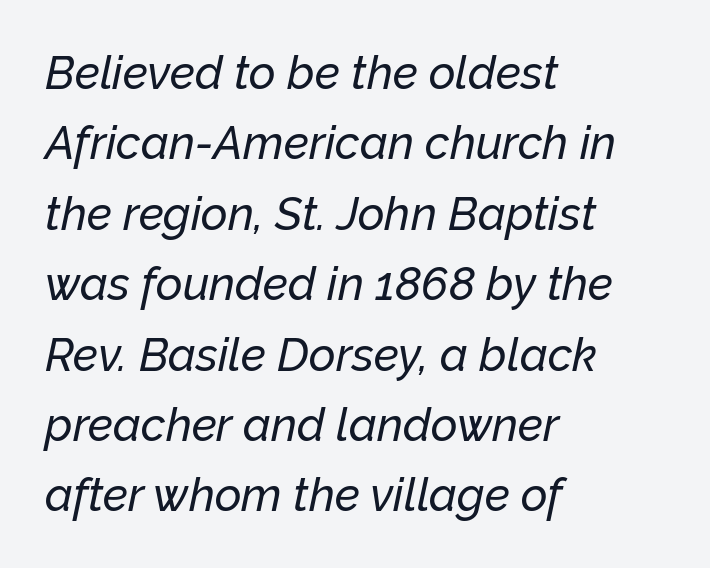
The image shows 46 px text type, italic (leaning right); set left-aligned, normal line spacing (1.53x), normal letter spacing, not underlined; low stroke contrast and a medium x-height.
